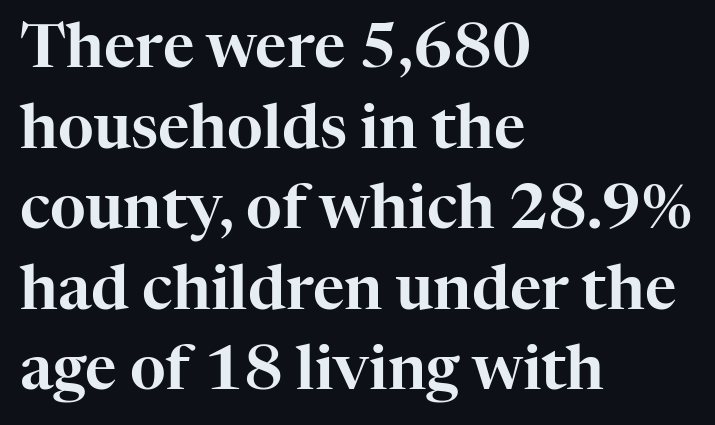
Note: serifs present on the glyphs. Notice how descenders clear the ascenders below comfortably — that's standard leading. Vertical strokes here are truly vertical. Each letter keeps its own natural width here, so spacing adapts to shape.
